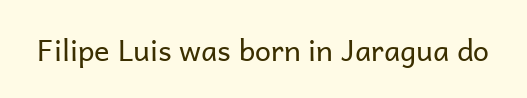
Q: Is the text bold? A: No.
Q: Is the text italic (slanted)? A: No, it is upright.
Q: Is the typeface a serif or a sans-serif typeface? A: Sans-serif.
Q: Is the text underlined? A: No.
Q: Is the spacing between letters normal or unusually wide? A: Normal.
Q: Width (condensed, normal, or wide)? A: Normal.
Q: Stroke contrast? A: Low.
Q: x-height? A: Medium.
Q: Monospaced? A: No.
